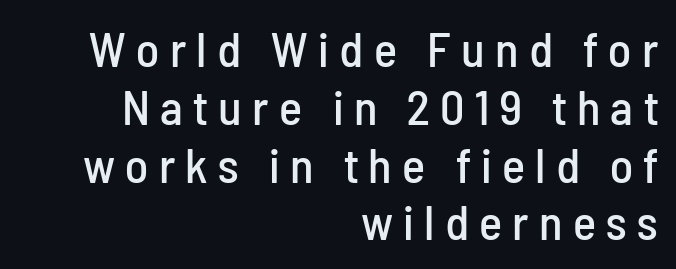
Q: Is the text italic (slanted)? A: No, it is upright.
Q: Is the typeface a serif or a sans-serif typeface? A: Sans-serif.
Q: Is the text underlined? A: No.
Q: How is the paragraph aligned? A: Right-aligned.
Q: Is the spacing between letters normal or unusually wide? A: Unusually wide.
Q: Width (condensed, normal, or wide)? A: Condensed.
Q: Stroke contrast? A: Low.
Q: x-height? A: Medium.
Q: Monospaced? A: No.
